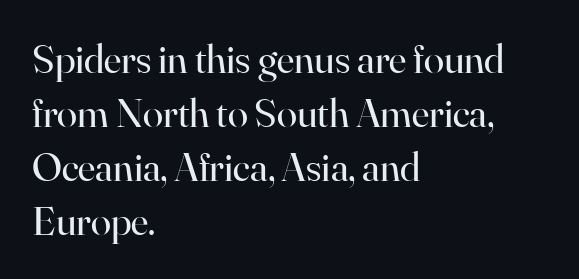
The image shows 41 px regular-weight serif type, upright; set left-aligned, normal line spacing (1.32x), normal letter spacing, not underlined; high stroke contrast and a small x-height.
